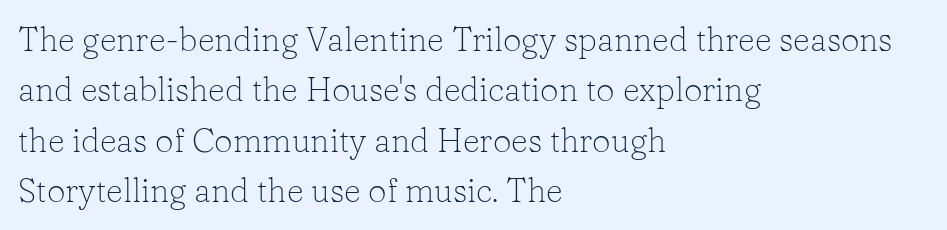
{"serif": "yes", "italic": "no", "bold": "no", "weight": "light", "width": "normal", "stroke_contrast": "low", "x_height": "medium", "monospaced": "no", "underline": "no", "align": "left", "line_spacing": "normal", "line_spacing_ratio": 1.53, "letter_spacing": "normal", "letter_spacing_em": 0.0, "glyph_px": 33}
